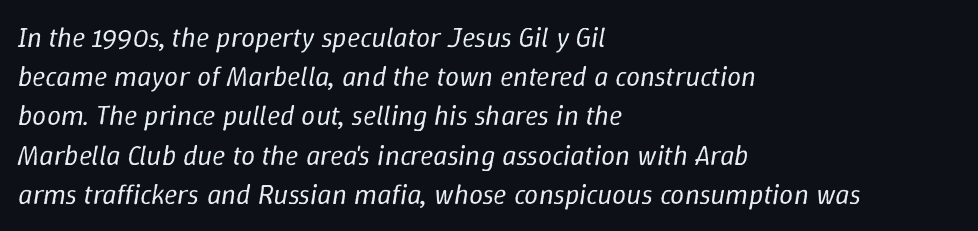
{"italic": "yes", "lean": "right", "slant_degrees": 9, "bold": "no", "weight": "regular", "width": "normal", "stroke_contrast": "low", "x_height": "medium", "monospaced": "no", "underline": "no", "align": "left", "line_spacing": "normal", "line_spacing_ratio": 1.4, "letter_spacing": "normal", "letter_spacing_em": 0.0, "glyph_px": 28}
